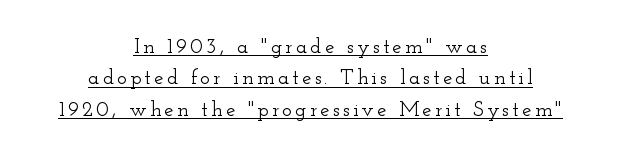
Rows of type keep a routine distance in the vertical direction. Quick note: not italic, upright. The passage shown is underscored from start to finish. If you folded the block vertically in half, each line would mirror itself in length.
